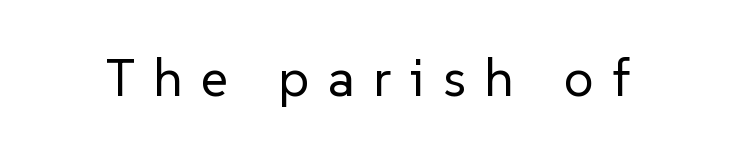
Q: Is the text bold? A: No.
Q: Is the text italic (slanted)? A: No, it is upright.
Q: Is the typeface a serif or a sans-serif typeface? A: Sans-serif.
Q: Is the text underlined? A: No.
Q: Is the spacing between letters normal or unusually wide? A: Unusually wide.
Q: Width (condensed, normal, or wide)? A: Normal.
Q: Stroke contrast? A: Low.
Q: x-height? A: Medium.
Q: Monospaced? A: No.
